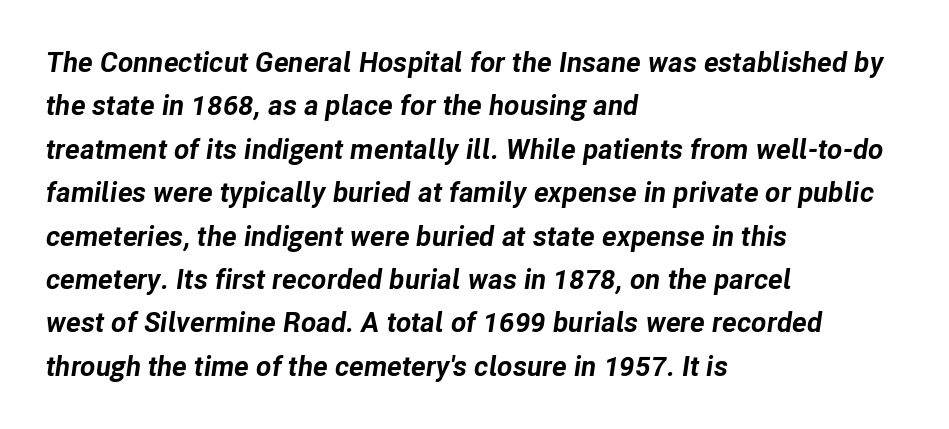
{"italic": "yes", "lean": "right", "slant_degrees": 8, "bold": "yes", "weight": "bold", "width": "normal", "stroke_contrast": "low", "x_height": "medium", "monospaced": "no", "underline": "no", "align": "left", "line_spacing": "normal", "line_spacing_ratio": 1.55, "letter_spacing": "normal", "letter_spacing_em": 0.0, "glyph_px": 28}
